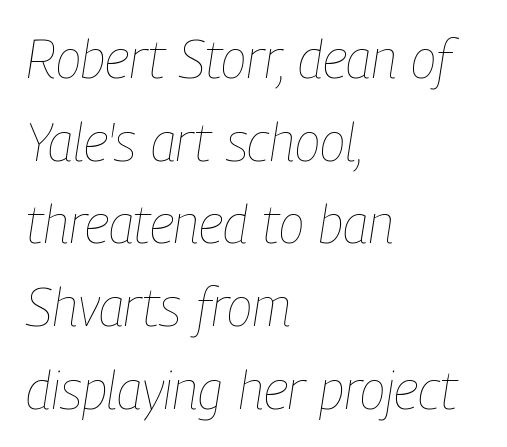
Do the characters align in a grid? No, the font is proportional. Students, note that the glyphs here touch the page at normal intervals. The paragraph has a hard left edge and a soft right edge. Just letters on the line, the space beneath them empty. Vertically, the passage feels balanced, rows spaced as you'd expect.
